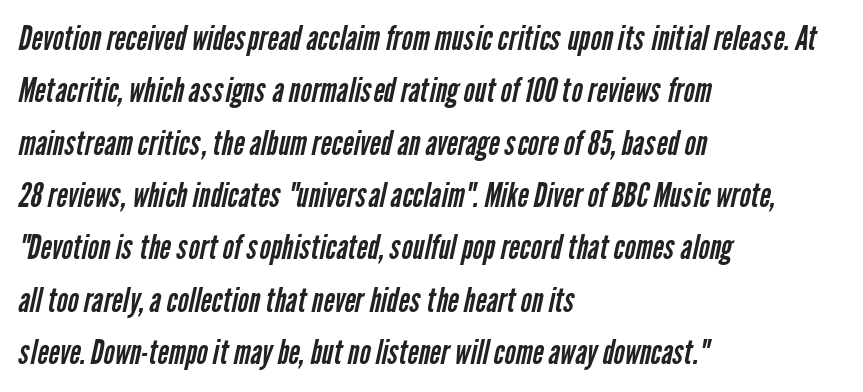
Q: Is the text bold? A: No.
Q: Is the typeface a serif or a sans-serif typeface? A: Sans-serif.
Q: Is the text underlined? A: No.
Q: How is the paragraph aligned? A: Left-aligned.
Q: Is the spacing between letters normal or unusually wide? A: Normal.
Q: Is the spacing between lines tight, normal or loose? A: Normal.
Q: Width (condensed, normal, or wide)? A: Condensed.
Q: Stroke contrast? A: Low.
Q: x-height? A: Medium.
Q: Monospaced? A: No.
